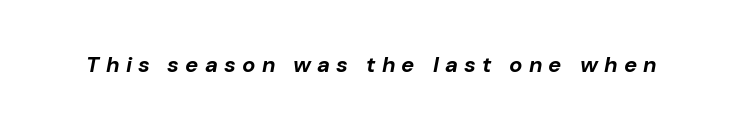
The image shows 22 px bold type, italic (leaning right); set unusually wide letter spacing (+0.28 em), not underlined.
